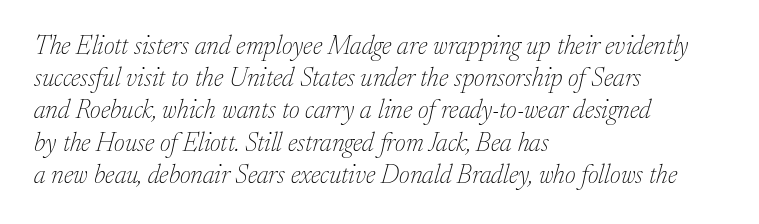
Q: Is the text bold? A: No.
Q: Is the text italic (slanted)? A: Yes, it leans right by about 17 degrees.
Q: Is the text underlined? A: No.
Q: How is the paragraph aligned? A: Left-aligned.
Q: Is the spacing between letters normal or unusually wide? A: Normal.
